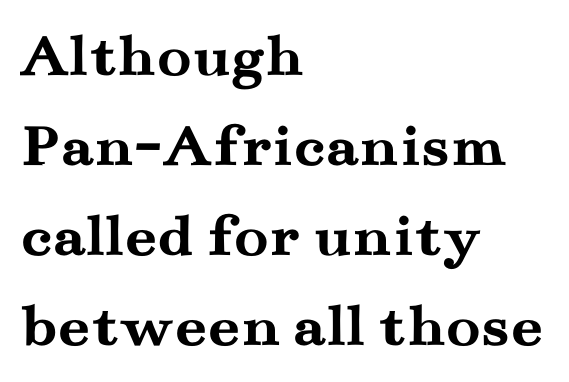
{"serif": "yes", "italic": "no", "bold": "yes", "weight": "semibold", "width": "wide", "stroke_contrast": "medium", "x_height": "small", "monospaced": "no", "underline": "no", "align": "left", "line_spacing": "normal", "line_spacing_ratio": 1.43, "letter_spacing": "normal", "letter_spacing_em": 0.0, "glyph_px": 63}
